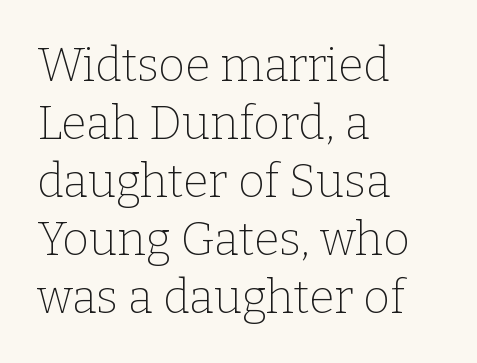
Does the leading feel generous? No, just average. This sample has the flowing, uneven cadence of proportional lettering. Unlike a clean sans, this face finishes its strokes with serifs. The glyphs are unaccompanied by any horizontal stroke below them.
